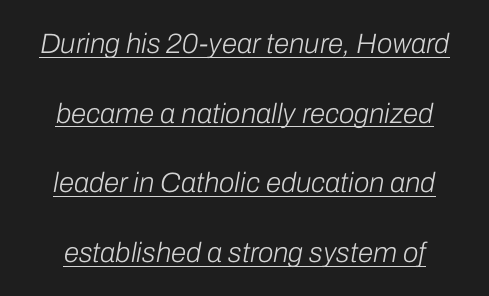
{"italic": "yes", "lean": "right", "slant_degrees": 10, "bold": "no", "weight": "light", "width": "normal", "stroke_contrast": "low", "x_height": "medium", "monospaced": "no", "underline": "yes", "align": "center", "line_spacing": "loose", "line_spacing_ratio": 2.49, "letter_spacing": "normal", "letter_spacing_em": 0.0, "glyph_px": 28}
